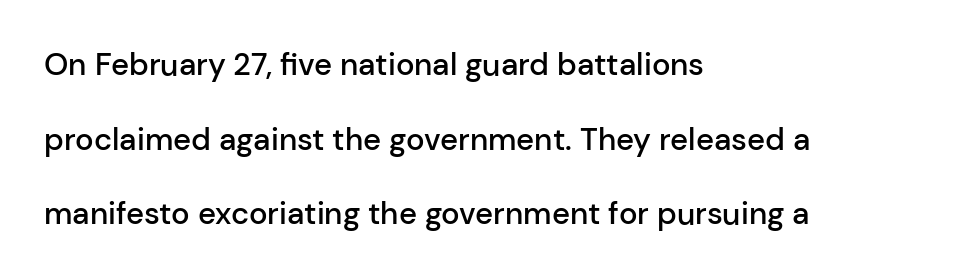
{"serif": "no", "italic": "no", "bold": "semi", "weight": "semibold", "width": "normal", "stroke_contrast": "low", "x_height": "medium", "monospaced": "no", "underline": "no", "align": "left", "line_spacing": "loose", "line_spacing_ratio": 2.41, "letter_spacing": "normal", "letter_spacing_em": 0.0, "glyph_px": 31}
